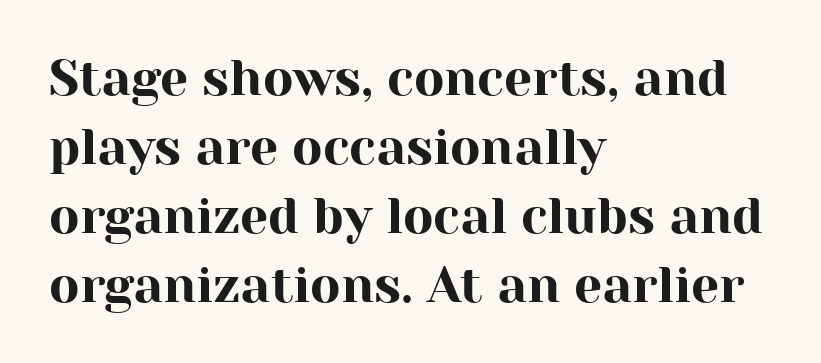
Q: Is the text italic (slanted)? A: No, it is upright.
Q: Is the typeface a serif or a sans-serif typeface? A: Serif.
Q: Is the text underlined? A: No.
Q: How is the paragraph aligned? A: Left-aligned.
Q: Is the spacing between letters normal or unusually wide? A: Normal.
Q: Is the spacing between lines tight, normal or loose? A: Normal.
Q: Width (condensed, normal, or wide)? A: Normal.
Q: Stroke contrast? A: High.
Q: x-height? A: Medium.
Q: Monospaced? A: No.
